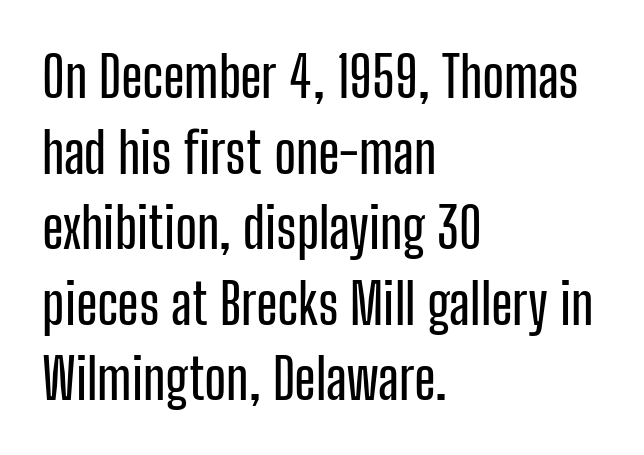
The image shows 56 px condensed sans-serif type, upright; set left-aligned, normal line spacing (1.35x), normal letter spacing, not underlined; low stroke contrast and a medium x-height.
